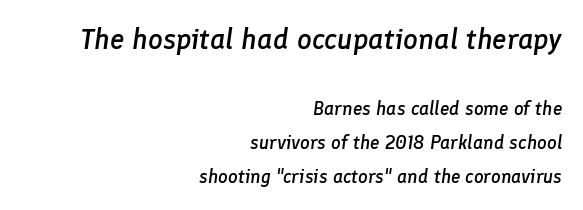
Type without underlining. Spacing between characters is what you'd get straight out of the box. Caption: multi-line text, flush right, ragged left. The face used here is proportionally spaced, like ordinary book or web type. An italicized treatment has been applied to the whole sample.
